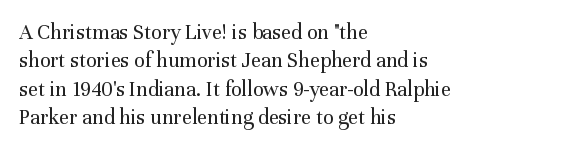
Q: Is the text bold? A: No.
Q: Is the text italic (slanted)? A: No, it is upright.
Q: Is the text underlined? A: No.
Q: How is the paragraph aligned? A: Left-aligned.
Q: Is the spacing between letters normal or unusually wide? A: Normal.
Q: Is the spacing between lines tight, normal or loose? A: Normal.
